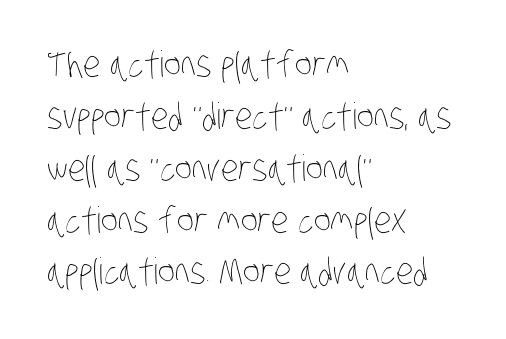
No extra ink here — the face is not bold. Visually the block forms a straight wall on the left and a jagged coastline on the right. Anything drawn beneath the words? Only blank space. The passage shown is typed in a proportional face where columns would drift. Summary of vertical rhythm: regular, with standard interline spacing.
